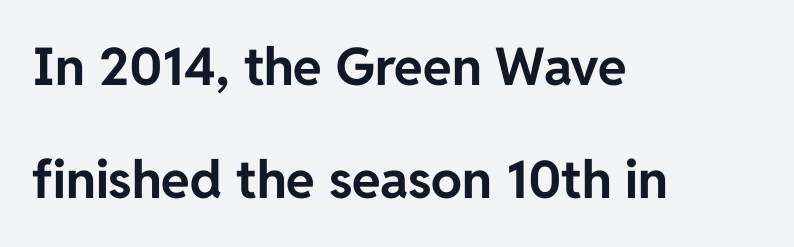
{"serif": "no", "italic": "no", "bold": "yes", "weight": "bold", "width": "normal", "stroke_contrast": "low", "x_height": "medium", "monospaced": "no", "underline": "no", "align": "left", "line_spacing": "loose", "line_spacing_ratio": 2.18, "letter_spacing": "normal", "letter_spacing_em": 0.0, "glyph_px": 52}
